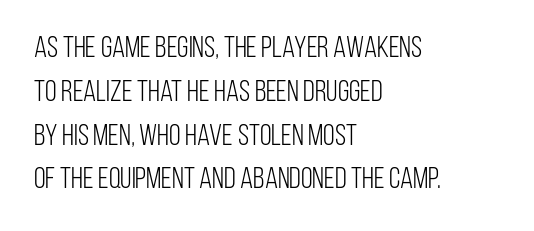
The image shows 30 px light, condensed sans-serif type, upright; set left-aligned, normal line spacing (1.46x), normal letter spacing, not underlined; low stroke contrast and a large x-height.
